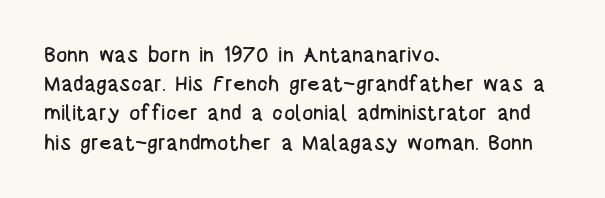
Q: Is the text italic (slanted)? A: No, it is upright.
Q: Is the text underlined? A: No.
Q: How is the paragraph aligned? A: Left-aligned.
Q: Is the spacing between letters normal or unusually wide? A: Normal.
Q: Is the spacing between lines tight, normal or loose? A: Normal.
